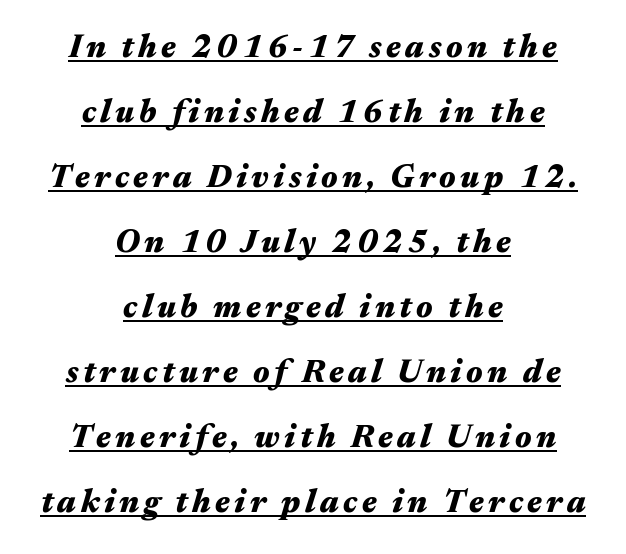
Leading: increased. Emphasis is given by a line drawn under the lettering. These lines carry a lot of weight — the face is fully bold. The typesetter chose a symmetrical, centered arrangement here. These lines are rendered in a variable-pitch font.
